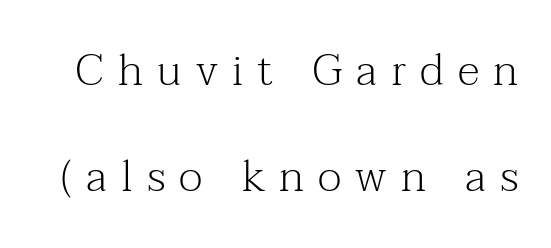
{"serif": "yes", "italic": "no", "bold": "no", "weight": "light", "width": "normal", "stroke_contrast": "medium", "x_height": "medium", "monospaced": "no", "underline": "no", "line_spacing": "loose", "line_spacing_ratio": 2.4, "letter_spacing": "wide", "letter_spacing_em": 0.32, "glyph_px": 44}
